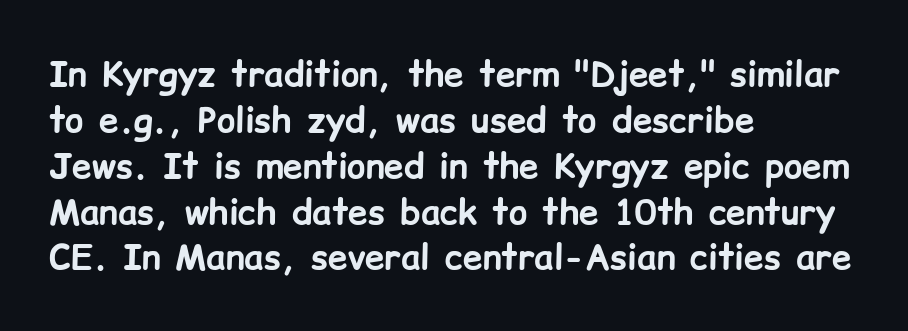
The letters advance in unequal steps, a hallmark of proportional type. Weight: bold. The area under the type is left untouched. Every stem runs plumb, perpendicular to the baseline. A typesetter would call this zero additional tracking.
